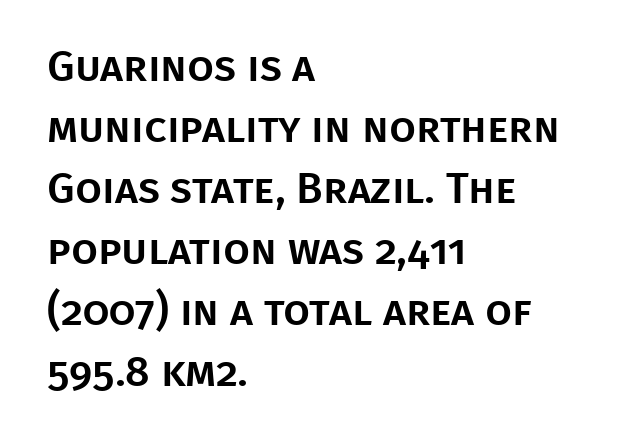
The image shows 43 px sans-serif type, upright; set left-aligned, normal line spacing (1.42x), normal letter spacing, not underlined; low stroke contrast and a large x-height.
